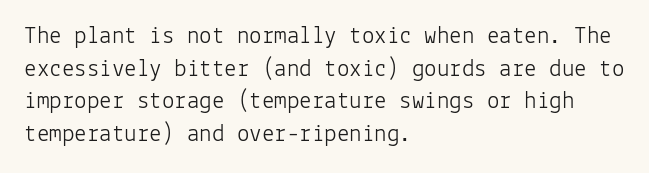
{"italic": "no", "bold": "no", "underline": "no", "align": "left", "line_spacing": "normal", "line_spacing_ratio": 1.31, "letter_spacing": "normal", "letter_spacing_em": 0.0, "glyph_px": 25}
